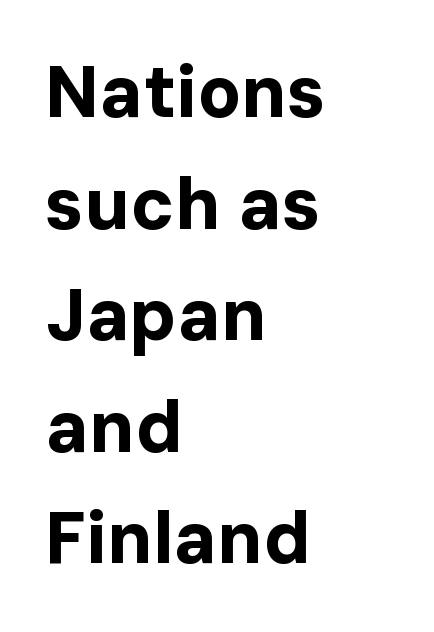
Q: Is the text bold? A: Yes.
Q: Is the text italic (slanted)? A: No, it is upright.
Q: Is the typeface a serif or a sans-serif typeface? A: Sans-serif.
Q: Is the text underlined? A: No.
Q: How is the paragraph aligned? A: Left-aligned.
Q: Is the spacing between letters normal or unusually wide? A: Normal.
Q: Is the spacing between lines tight, normal or loose? A: Normal.
Q: Width (condensed, normal, or wide)? A: Normal.
Q: Stroke contrast? A: Low.
Q: x-height? A: Medium.
Q: Monospaced? A: No.
